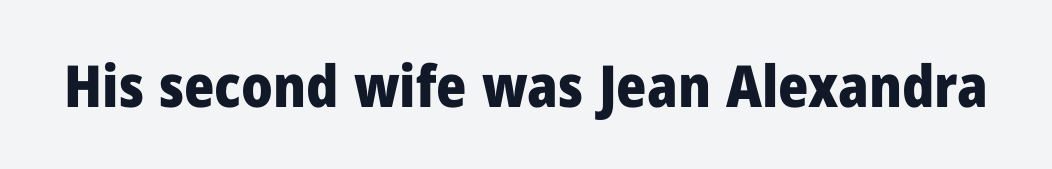
{"serif": "no", "italic": "no", "bold": "yes", "weight": "heavy", "width": "normal", "stroke_contrast": "low", "x_height": "medium", "monospaced": "no", "underline": "no", "letter_spacing": "normal", "letter_spacing_em": 0.0, "glyph_px": 58}
